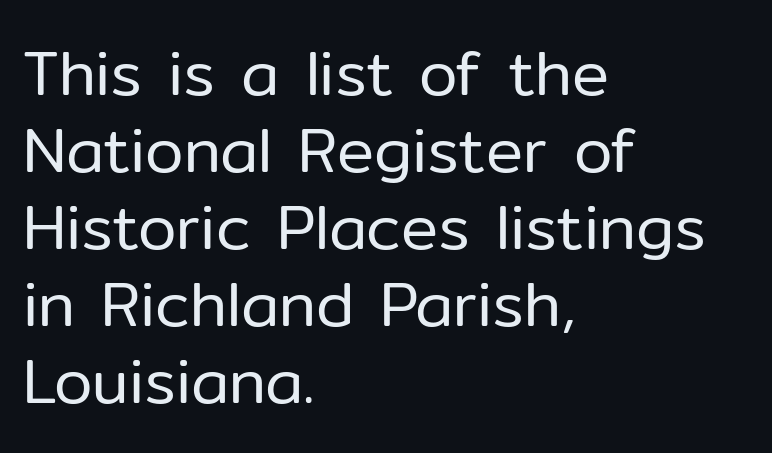
The image shows 62 px regular-weight sans-serif type, upright; set left-aligned, line spacing 1.24x, normal letter spacing, not underlined; low stroke contrast and a medium x-height.
